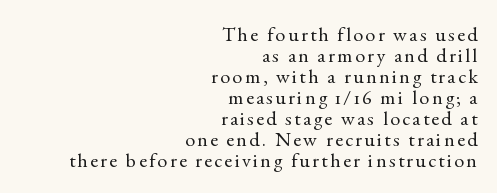
Q: Is the text bold? A: No.
Q: Is the text italic (slanted)? A: No, it is upright.
Q: Is the text underlined? A: No.
Q: How is the paragraph aligned? A: Right-aligned.
Q: Is the spacing between lines tight, normal or loose? A: Tight.
